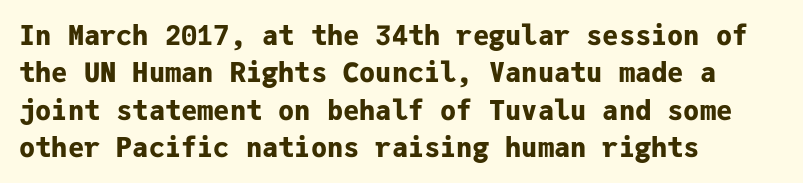
{"italic": "no", "bold": "yes", "underline": "no", "align": "left", "line_spacing": "normal", "line_spacing_ratio": 1.38, "letter_spacing": "normal", "letter_spacing_em": 0.0, "glyph_px": 27}
